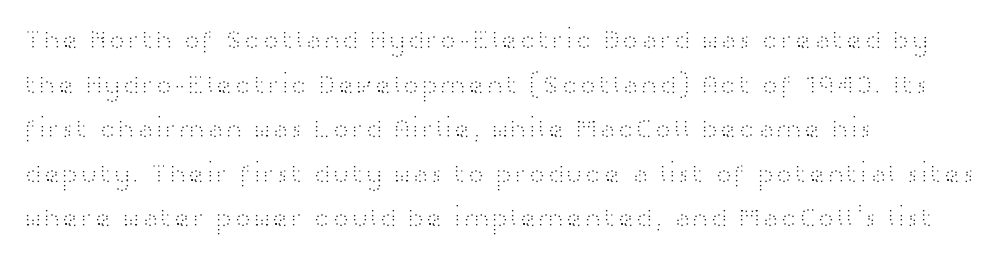
The image shows 28 px light, wide sans-serif type, upright; set left-aligned, normal line spacing (1.59x), normal letter spacing, not underlined; high stroke contrast and a medium x-height.
